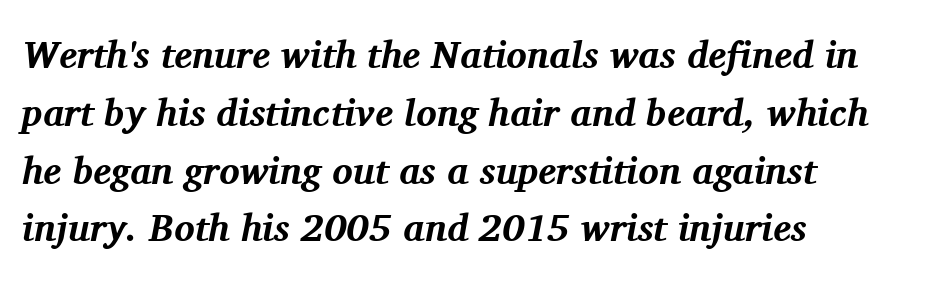
The image shows 38 px bold serif type, italic (leaning right); set left-aligned, normal line spacing (1.52x), normal letter spacing, not underlined; medium stroke contrast and a medium x-height.
